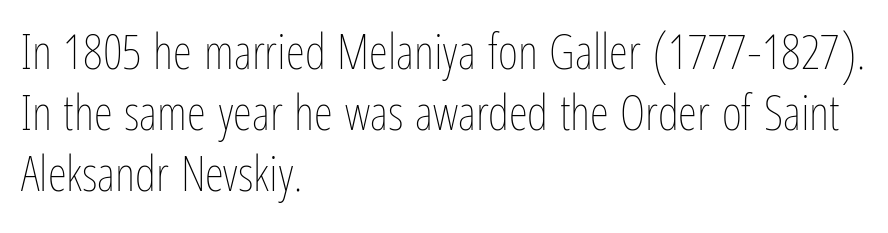
{"italic": "no", "bold": "no", "weight": "thin", "width": "condensed", "stroke_contrast": "low", "x_height": "medium", "monospaced": "no", "underline": "no", "align": "left", "line_spacing": "normal", "line_spacing_ratio": 1.25, "letter_spacing": "normal", "letter_spacing_em": 0.0, "glyph_px": 49}
